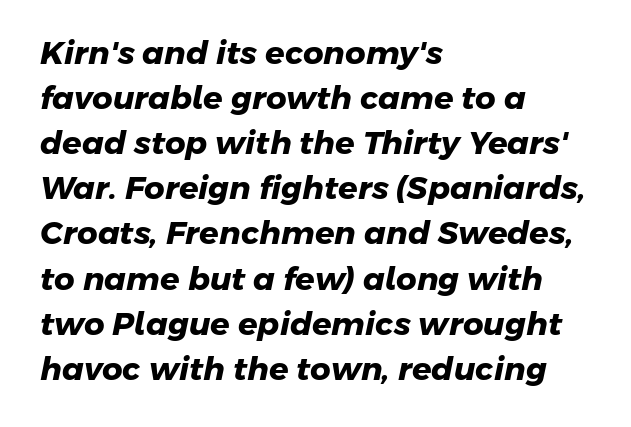
Q: Is the text bold? A: Yes.
Q: Is the typeface a serif or a sans-serif typeface? A: Sans-serif.
Q: Is the text underlined? A: No.
Q: How is the paragraph aligned? A: Left-aligned.
Q: Is the spacing between letters normal or unusually wide? A: Normal.
Q: Is the spacing between lines tight, normal or loose? A: Normal.
Q: Width (condensed, normal, or wide)? A: Normal.
Q: Stroke contrast? A: Low.
Q: x-height? A: Medium.
Q: Monospaced? A: No.
